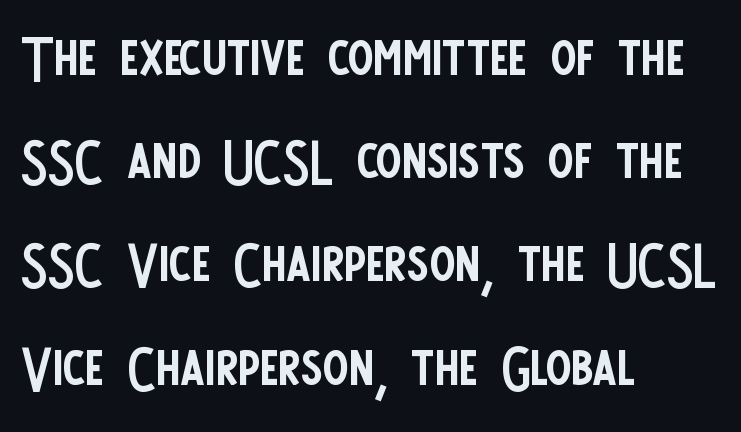
Q: Is the text bold? A: No.
Q: Is the text italic (slanted)? A: No, it is upright.
Q: Is the typeface a serif or a sans-serif typeface? A: Sans-serif.
Q: Is the text underlined? A: No.
Q: How is the paragraph aligned? A: Left-aligned.
Q: Is the spacing between letters normal or unusually wide? A: Normal.
Q: Is the spacing between lines tight, normal or loose? A: Normal.
Q: Width (condensed, normal, or wide)? A: Condensed.
Q: Stroke contrast? A: Low.
Q: x-height? A: Large.
Q: Monospaced? A: No.
